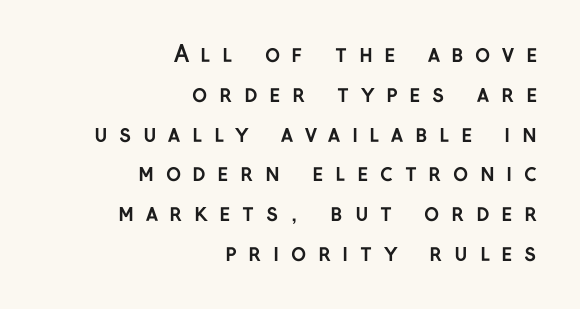
Q: Is the text bold? A: Yes.
Q: Is the text italic (slanted)? A: No, it is upright.
Q: Is the text underlined? A: No.
Q: How is the paragraph aligned? A: Right-aligned.
Q: Is the spacing between letters normal or unusually wide? A: Unusually wide.
